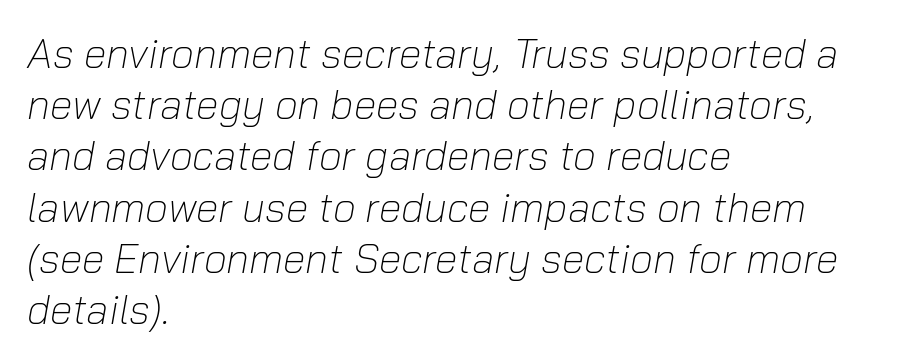
Compared with ordinary roman type, these characters are visibly tilted. Type without underlining. The letterforms sit shoulder to shoulder at normal distance. The rendering anchors every line to the left-hand side.
